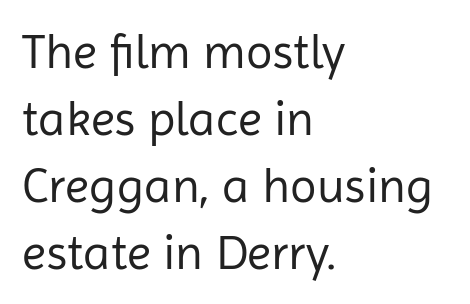
Q: Is the text bold? A: No.
Q: Is the text italic (slanted)? A: No, it is upright.
Q: Is the typeface a serif or a sans-serif typeface? A: Sans-serif.
Q: Is the text underlined? A: No.
Q: How is the paragraph aligned? A: Left-aligned.
Q: Is the spacing between letters normal or unusually wide? A: Normal.
Q: Is the spacing between lines tight, normal or loose? A: Normal.
Q: Width (condensed, normal, or wide)? A: Normal.
Q: Stroke contrast? A: Low.
Q: x-height? A: Medium.
Q: Monospaced? A: No.
